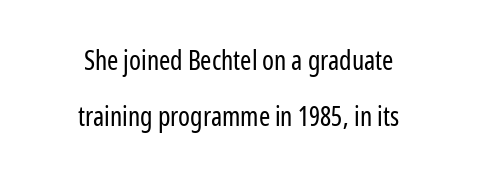
Q: Is the text bold? A: No.
Q: Is the text italic (slanted)? A: No, it is upright.
Q: Is the text underlined? A: No.
Q: How is the paragraph aligned? A: Centered.
Q: Is the spacing between letters normal or unusually wide? A: Normal.
Q: Is the spacing between lines tight, normal or loose? A: Loose.
